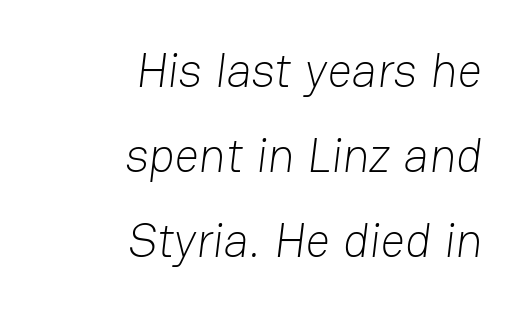
The font family rendered here belongs to the sans-serif group. If you drew a ruler down the right edge, every line would touch it. The font is comparable to plain body text, perhaps lighter. Check the space under the baseline: it is left empty. Spacing verdict: proportional, widths tailored to each character. Words appear dense and cohesive because spacing is normal.
